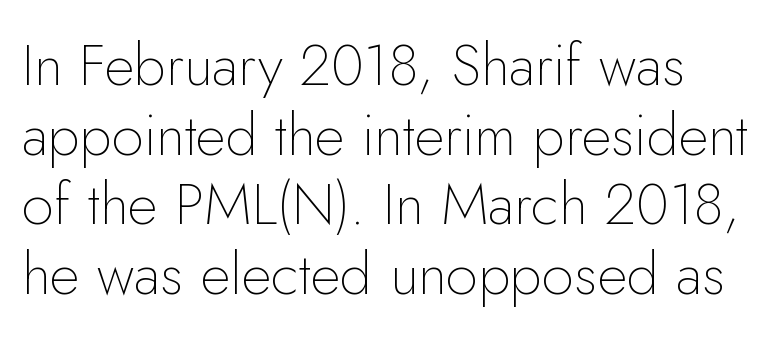
Q: Is the text bold? A: No.
Q: Is the text italic (slanted)? A: No, it is upright.
Q: Is the typeface a serif or a sans-serif typeface? A: Sans-serif.
Q: Is the text underlined? A: No.
Q: Is the spacing between letters normal or unusually wide? A: Normal.
Q: Width (condensed, normal, or wide)? A: Normal.
Q: Stroke contrast? A: Low.
Q: x-height? A: Small.
Q: Monospaced? A: No.
